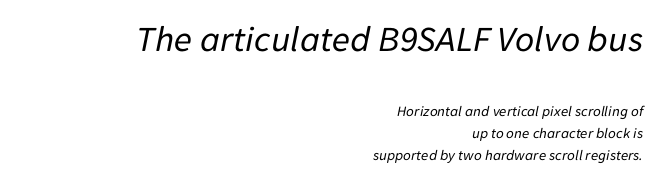
The image shows 37 px regular-weight type, italic (leaning right); set right-aligned, normal line spacing (1.45x), normal letter spacing, not underlined; the first (top) block is 2.47x larger; low stroke contrast and a medium x-height.
